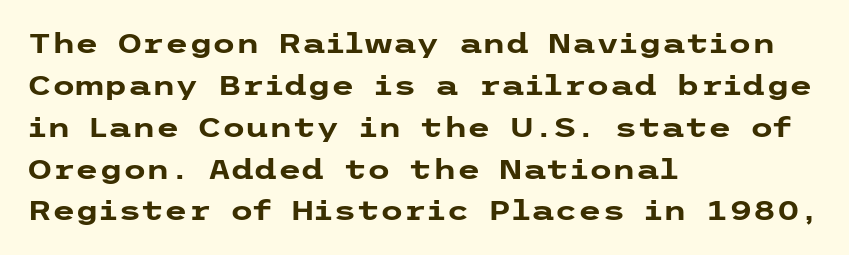
{"italic": "no", "bold": "yes", "underline": "no", "align": "left", "line_spacing": "normal", "line_spacing_ratio": 1.55, "letter_spacing": "normal", "letter_spacing_em": 0.0, "glyph_px": 27}
